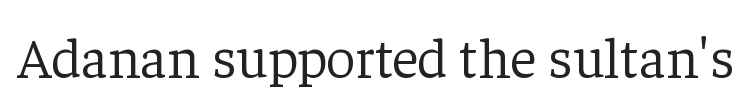
{"serif": "yes", "italic": "no", "bold": "no", "weight": "light", "width": "normal", "stroke_contrast": "low", "x_height": "medium", "monospaced": "no", "underline": "no", "letter_spacing": "normal", "letter_spacing_em": 0.0, "glyph_px": 57}
